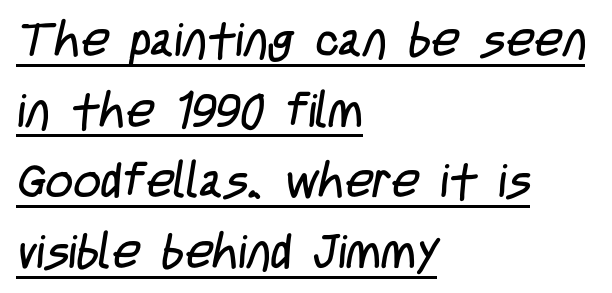
The image shows 48 px regular-weight, condensed sans-serif type; set left-aligned, normal line spacing (1.47x), normal letter spacing, underlined; low stroke contrast and a large x-height.
